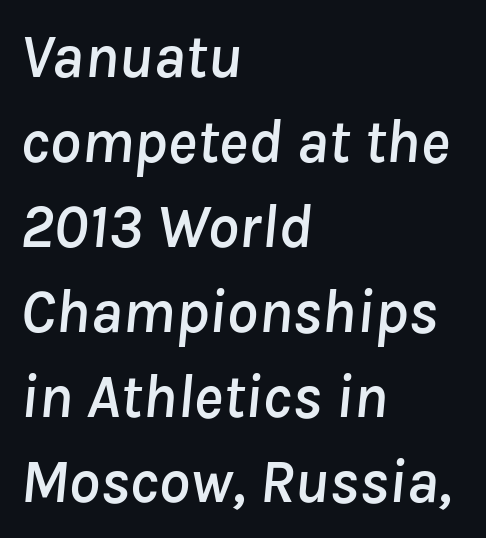
The face used here has a pronounced slope to its letters. Leftover space on each line is placed entirely after the last word. Varying glyph widths throughout — classic text-font behaviour. Normally led — the rows are evenly, conventionally spaced. Here the glyphs are tracked normally, forming tight word shapes.
